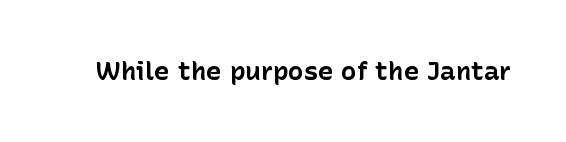
Only glyphs here, with clear space below each row. Rendered with straight, roman letterforms. The glyphs have the mass of a bold cut. Observe the ordinary spacing: letters are neighbours, not strangers.
